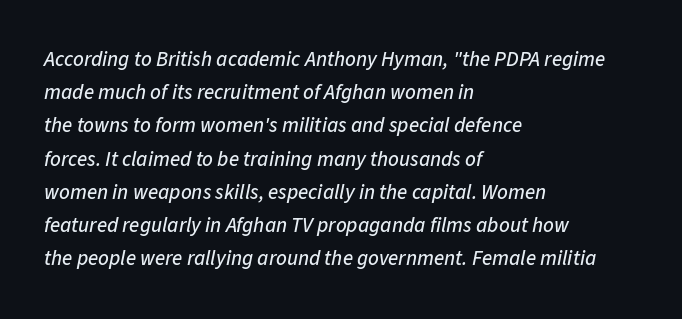
Students, observe: this is what conventionally led text looks like. When letters slant like this, we call the style italic. Check the space under the baseline: it is left empty. Reading down the block, your eye returns to a fixed left position each line.
